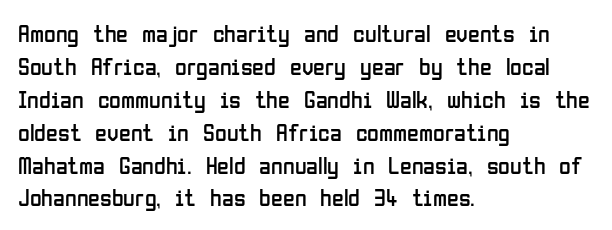
The image shows 24 px text type, upright; set left-aligned, normal line spacing (1.37x), normal letter spacing, not underlined.
